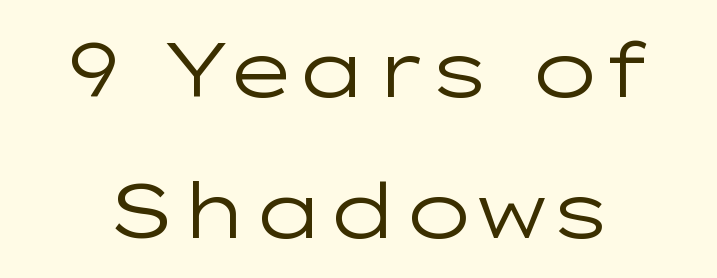
The image shows 77 px regular-weight, wide sans-serif type, upright; set line spacing 1.83x, normal letter spacing, not underlined; low stroke contrast and a medium x-height.
